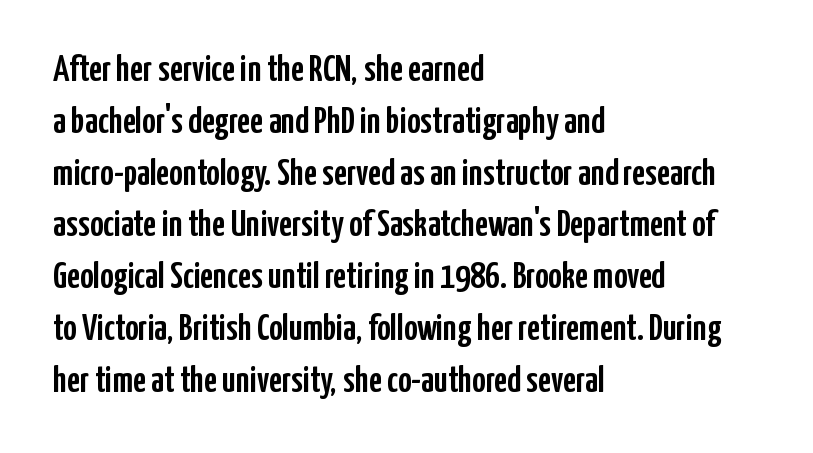
The lines sit at an ordinary, default distance from one another. Casual observation: everything's shoved over to the left. Inter-character spacing is left at the font's built-in metrics. A clean baseline with only descenders dipping below it. The face used here is proportionally spaced, like ordinary book or web type. These lines are composed in type without serifs.
